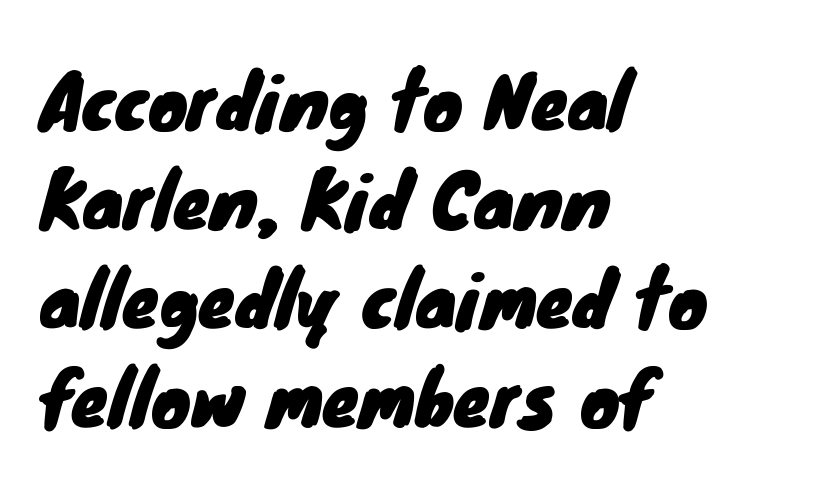
{"serif": "no", "width": "normal", "stroke_contrast": "low", "x_height": "small", "monospaced": "no", "underline": "no", "align": "left", "line_spacing": "normal", "line_spacing_ratio": 1.34, "letter_spacing": "normal", "letter_spacing_em": 0.0, "glyph_px": 74}
